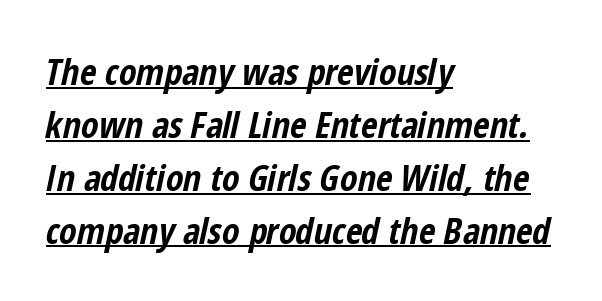
Q: Is the text bold? A: Yes.
Q: Is the text italic (slanted)? A: Yes, it leans right by about 12 degrees.
Q: Is the text underlined? A: Yes.
Q: How is the paragraph aligned? A: Left-aligned.
Q: Is the spacing between letters normal or unusually wide? A: Normal.
Q: Is the spacing between lines tight, normal or loose? A: Normal.
Q: Width (condensed, normal, or wide)? A: Condensed.
Q: Stroke contrast? A: Low.
Q: x-height? A: Medium.
Q: Monospaced? A: No.
